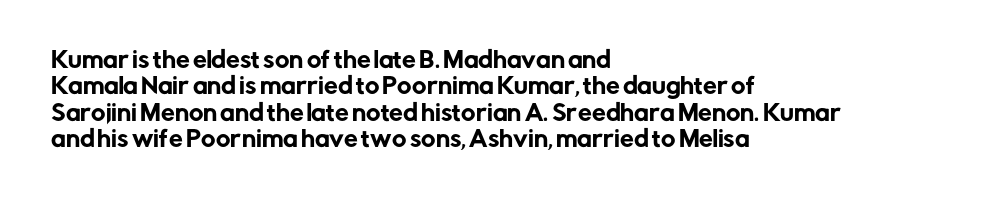
The image shows 22 px text type, upright; set left-aligned, line spacing 1.2x, normal letter spacing, not underlined.
